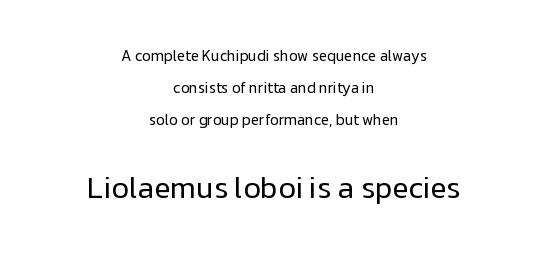
You get the small type first, then a jump to larger type. The vertical gap from one line to the next is large. The letters look calm and open, with moderate or lighter stems. There is no visible air inserted between adjacent glyphs.
